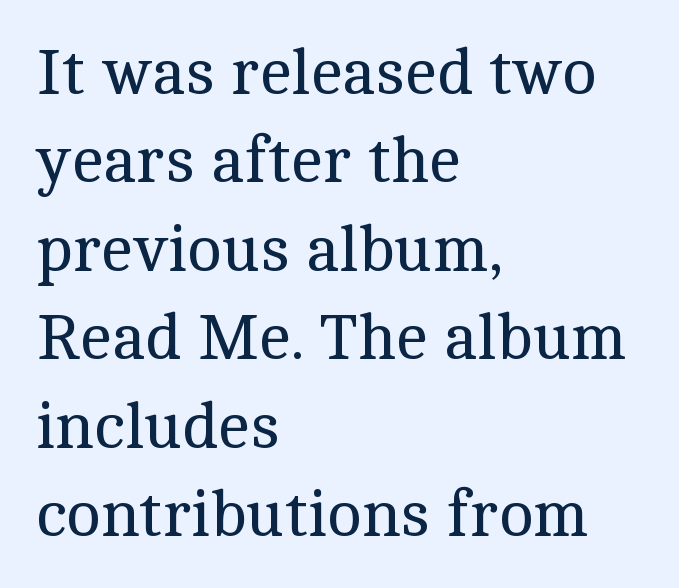
A typesetter would mark this as roman, not italic. Each letter keeps its own natural width here, so spacing adapts to shape. You could call the tracking neutral — neither tight nor loose. Small tapered or slab feet sit at the stroke ends, so this counts as serif. Anything drawn beneath the words? Only blank space. Each stroke keeps to a modest, everyday thickness or less.
